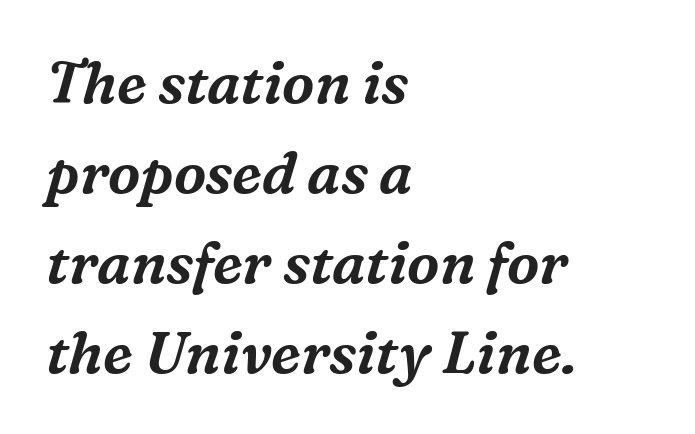
The image shows 58 px serif type, italic (leaning right); set left-aligned, normal line spacing (1.55x), normal letter spacing, not underlined; medium stroke contrast and a medium x-height.
